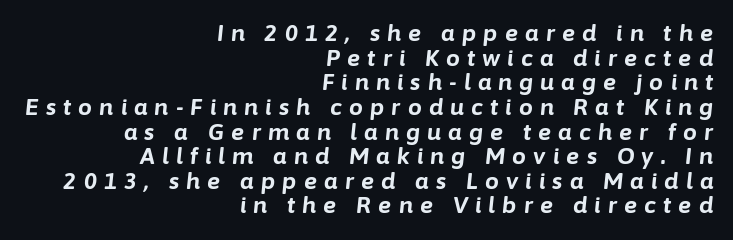
The image shows 22 px bold type, italic (leaning right); set right-aligned, tight line spacing (1.12x), unusually wide letter spacing (+0.33 em), not underlined.
